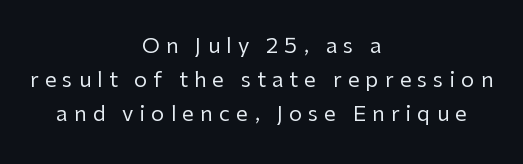
{"italic": "no", "bold": "no", "underline": "no", "align": "center", "line_spacing": "normal", "line_spacing_ratio": 1.63, "letter_spacing": "wide", "letter_spacing_em": 0.29, "glyph_px": 21}
